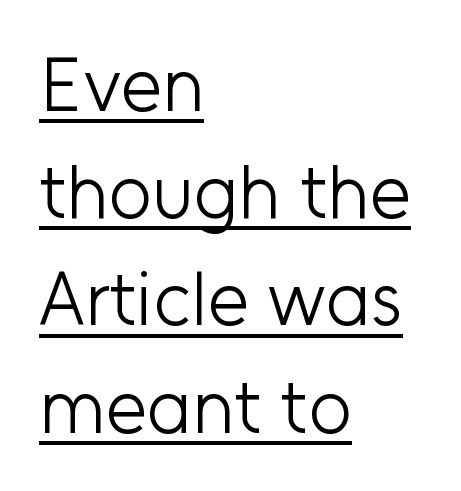
Q: Is the text bold? A: No.
Q: Is the text italic (slanted)? A: No, it is upright.
Q: Is the typeface a serif or a sans-serif typeface? A: Sans-serif.
Q: Is the text underlined? A: Yes.
Q: How is the paragraph aligned? A: Left-aligned.
Q: Is the spacing between letters normal or unusually wide? A: Normal.
Q: Is the spacing between lines tight, normal or loose? A: Normal.
Q: Width (condensed, normal, or wide)? A: Normal.
Q: Stroke contrast? A: Low.
Q: x-height? A: Medium.
Q: Monospaced? A: No.
